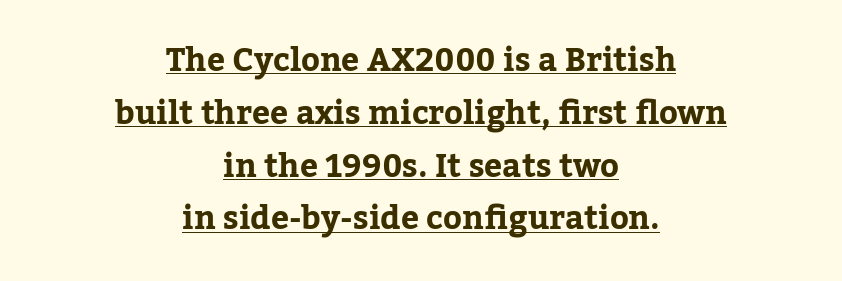
Q: Is the text italic (slanted)? A: No, it is upright.
Q: Is the typeface a serif or a sans-serif typeface? A: Serif.
Q: Is the text underlined? A: Yes.
Q: How is the paragraph aligned? A: Centered.
Q: Is the spacing between letters normal or unusually wide? A: Normal.
Q: Is the spacing between lines tight, normal or loose? A: Normal.
Q: Width (condensed, normal, or wide)? A: Normal.
Q: Stroke contrast? A: Low.
Q: x-height? A: Medium.
Q: Monospaced? A: No.
